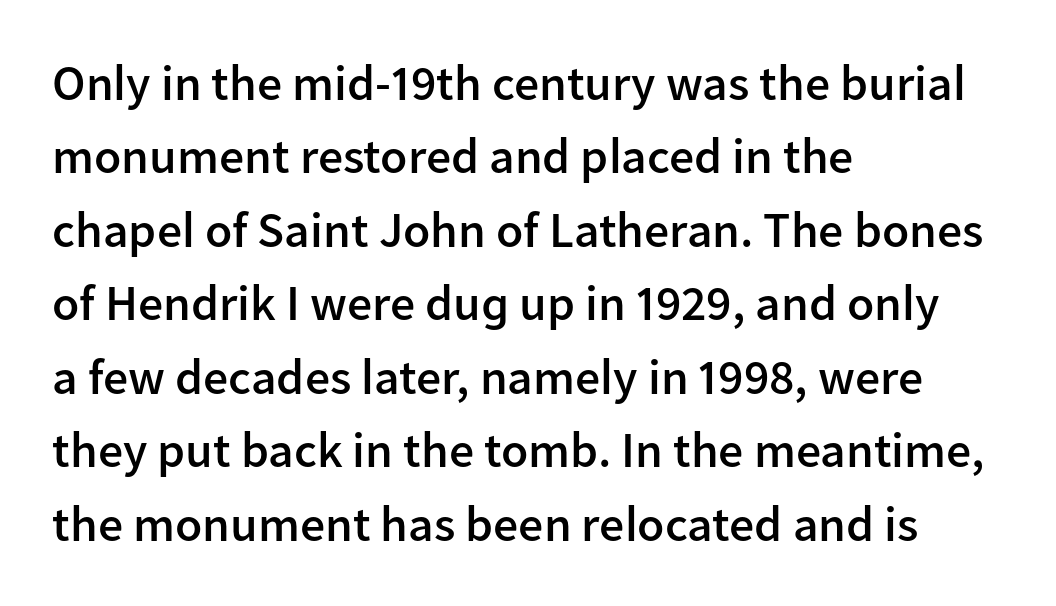
Compared with a centered layout, this one pins lines to the left instead. Underlining? Definitely not there. Are there feet on the stems? There aren't — it's a sans. A bit beefed up — I'd call it semibold rather than bold. When letters stand straight like this, we call the style roman or upright.
